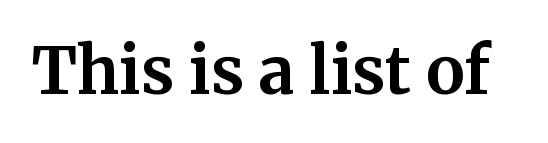
Each letter keeps its own natural width here, so spacing adapts to shape. Check under the words: just untouched page. Examine the stroke ends and you'll spot serifs. Is the type bold? Yes — the strokes are clearly thick and heavy. You can tell it's not italic because the verticals are truly vertical. Compared with typical body copy, the letter spacing here is the same.
